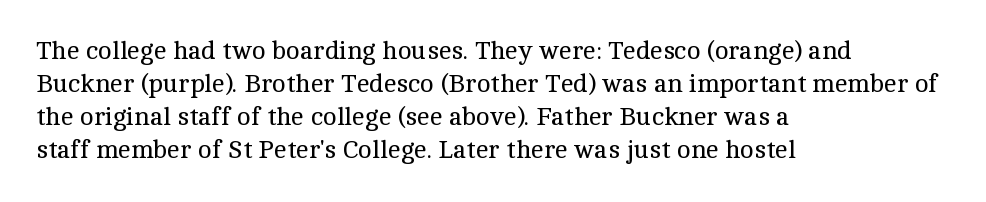
The image shows 26 px text type, upright; set left-aligned, normal line spacing (1.27x), normal letter spacing, not underlined.
